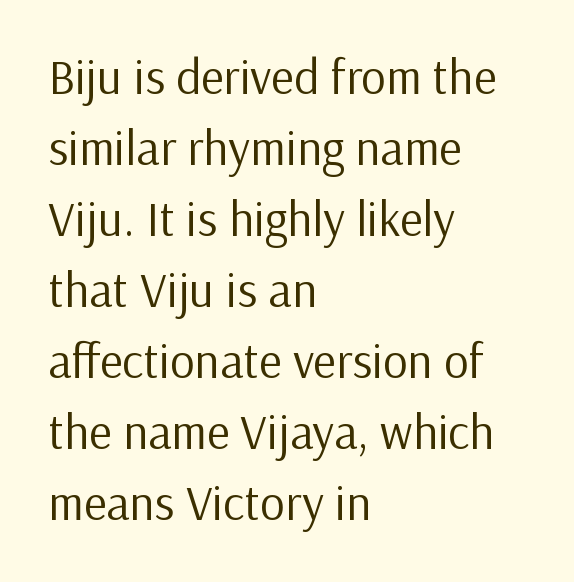
Q: Is the text bold? A: No.
Q: Is the text italic (slanted)? A: No, it is upright.
Q: Is the typeface a serif or a sans-serif typeface? A: Sans-serif.
Q: Is the text underlined? A: No.
Q: How is the paragraph aligned? A: Left-aligned.
Q: Is the spacing between letters normal or unusually wide? A: Normal.
Q: Is the spacing between lines tight, normal or loose? A: Normal.
Q: Width (condensed, normal, or wide)? A: Normal.
Q: Stroke contrast? A: Low.
Q: x-height? A: Medium.
Q: Monospaced? A: No.
